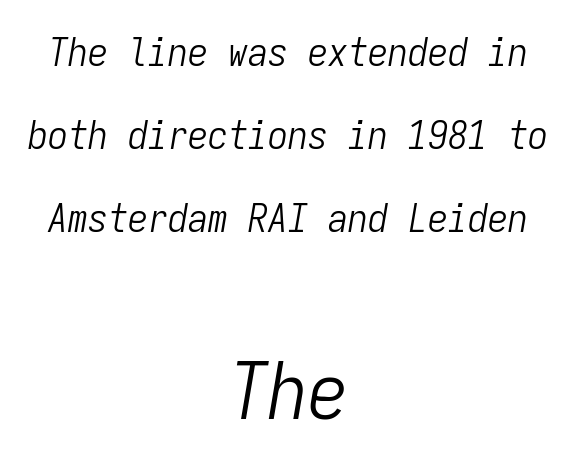
Emphasis-style slanted type is in use. Is the type heavy? It reads as light-to-regular instead. Tracking here is standard; glyphs follow each other at the usual distance. Where is the straight margin? There isn't one; the lines are centered. Each letter, wide or thin by design, is forced into the same width here.
